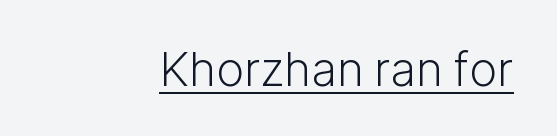
The image shows 47 px light sans-serif type, upright; set normal letter spacing, underlined; low stroke contrast and a medium x-height.
